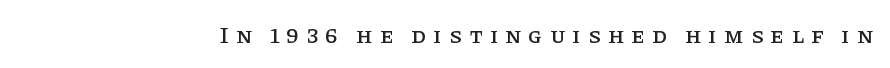
Q: Is the text italic (slanted)? A: No, it is upright.
Q: Is the text underlined? A: No.
Q: Is the spacing between letters normal or unusually wide? A: Unusually wide.
